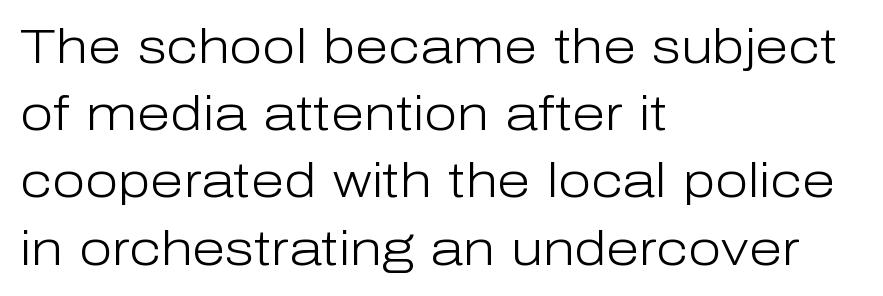
The image shows 48 px light sans-serif type, upright; set left-aligned, normal line spacing (1.4x), normal letter spacing, not underlined; low stroke contrast and a medium x-height.
